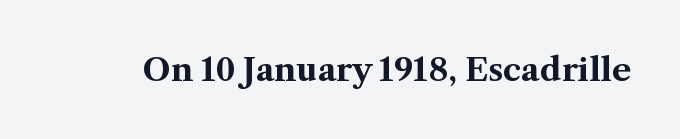
{"serif": "yes", "italic": "no", "bold": "yes", "weight": "bold", "width": "normal", "stroke_contrast": "medium", "x_height": "medium", "monospaced": "no", "underline": "no", "letter_spacing": "normal", "letter_spacing_em": 0.0, "glyph_px": 32}
